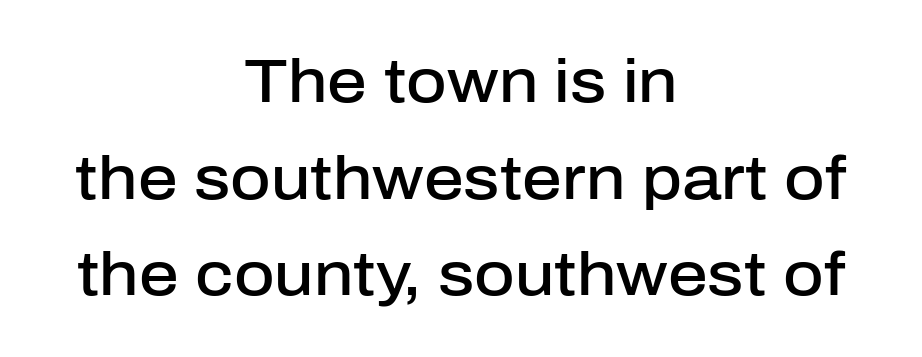
The image shows 62 px semibold sans-serif type, upright; set centered, normal line spacing (1.56x), normal letter spacing, not underlined; low stroke contrast and a medium x-height.
